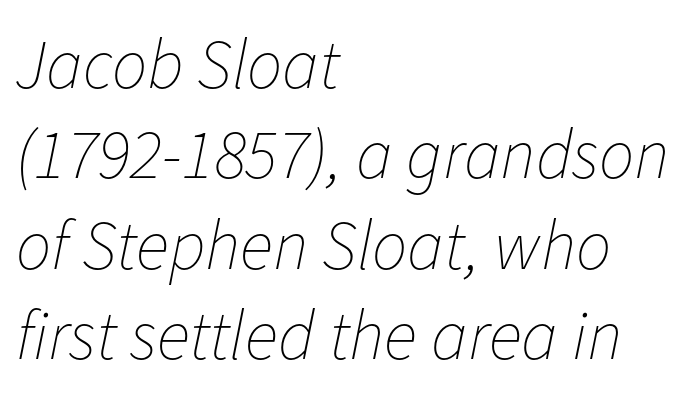
Visually the block forms a straight wall on the left and a jagged coastline on the right. Descenders hang freely into open space. The cut favours lightness, reaching ordinary text weight at its darkest. The specimen reads as italic at a glance. This rendering leaves character spacing at its baseline value.
